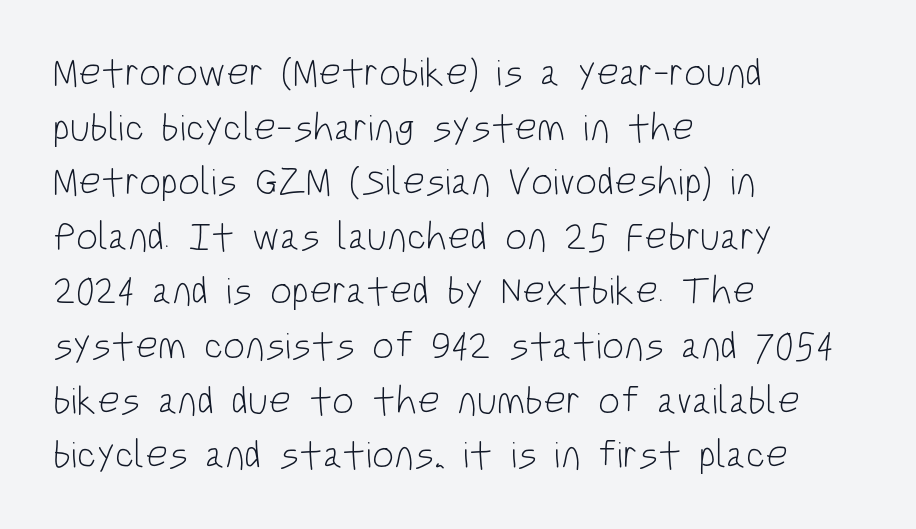
{"serif": "no", "italic": "no", "bold": "no", "weight": "light", "width": "condensed", "stroke_contrast": "low", "x_height": "large", "monospaced": "no", "underline": "no", "align": "left", "line_spacing": "normal", "line_spacing_ratio": 1.4, "letter_spacing": "normal", "letter_spacing_em": 0.0, "glyph_px": 39}
